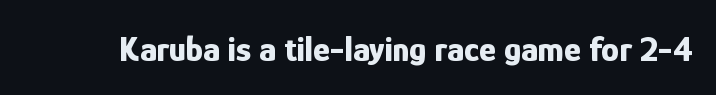
The image shows 36 px bold, condensed sans-serif type, upright; set normal letter spacing, not underlined; low stroke contrast and a medium x-height.
